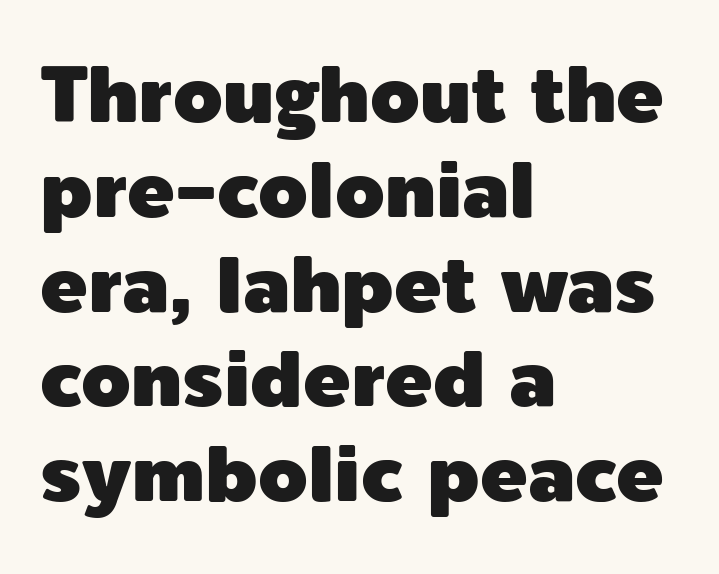
Has an underline been added? It has not. Characters remain perfectly vertical along every line. Words appear dense and cohesive because spacing is normal. Where is the straight margin? On the left.
